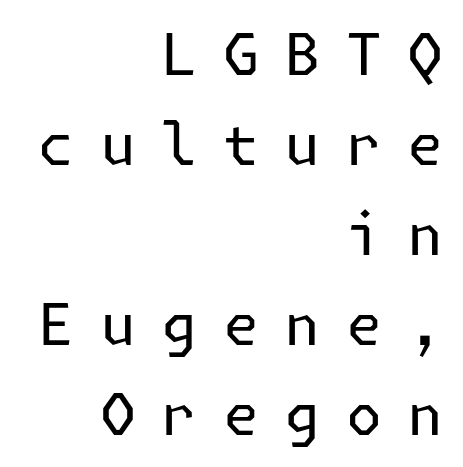
The setting favours the right margin, as signatures and pull-quotes sometimes do. Heaviness? Minimal to ordinary, like unemphasized prose. The area under the type is left untouched. A roman cut, with each character standing at attention. A typesetter would call this leading conventional body-copy spacing.
